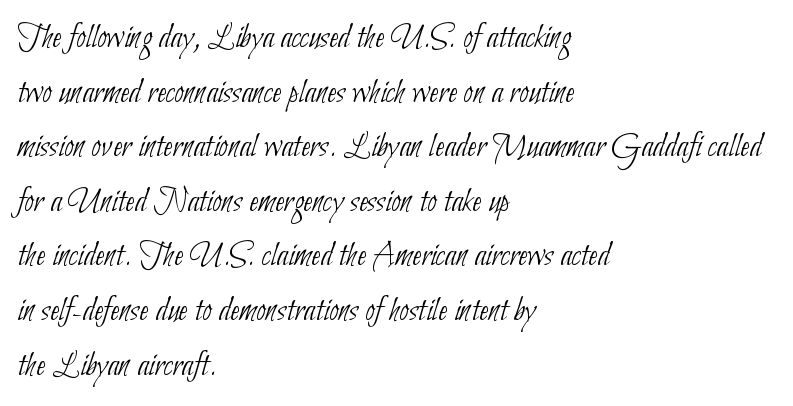
The image shows 35 px thin, condensed sans-serif type; set left-aligned, normal line spacing (1.56x), normal letter spacing, not underlined; low stroke contrast and a small x-height.
